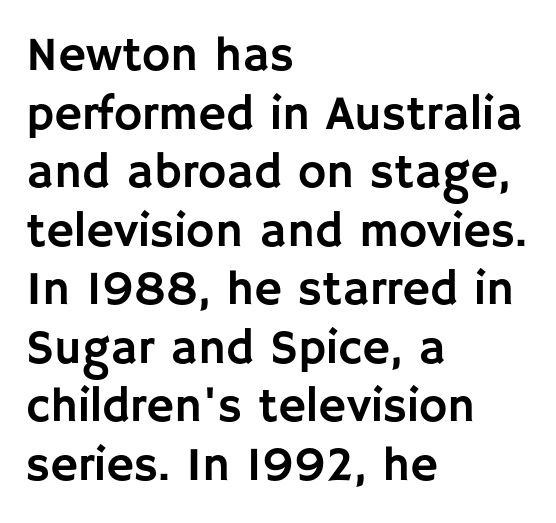
Check the space under the baseline: it is left empty. Observe the ordinary spacing: letters are neighbours, not strangers. Is this a sans? Yes — the strokes have no serifs. Reading down the block, your eye returns to a fixed left position each line.
